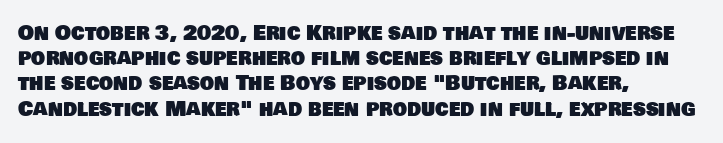
{"underline": "no", "align": "left", "line_spacing": "normal", "line_spacing_ratio": 1.26, "letter_spacing": "normal", "letter_spacing_em": 0.0, "glyph_px": 20}
